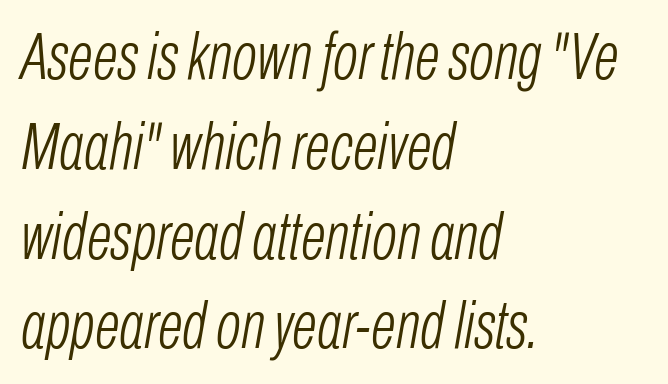
{"italic": "yes", "lean": "right", "slant_degrees": 10, "bold": "no", "weight": "light", "width": "condensed", "stroke_contrast": "low", "x_height": "medium", "monospaced": "no", "underline": "no", "align": "left", "line_spacing": "normal", "line_spacing_ratio": 1.36, "letter_spacing": "normal", "letter_spacing_em": 0.0, "glyph_px": 66}
